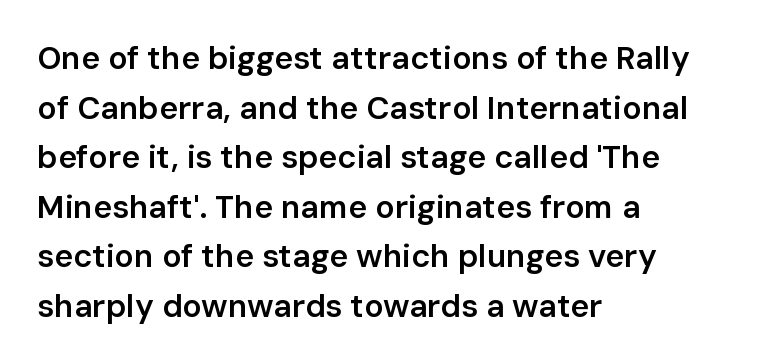
The typography opts for an upright posture over an oblique one. What weight is shown? A semibold, between regular and bold. The face used here is a sans, in the tradition of grotesques and geometrics. Interline gaps are of average width in this sample. Spacing verdict: proportional, widths tailored to each character.
